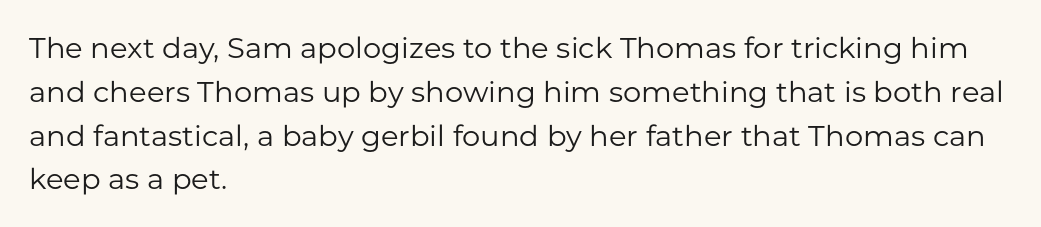
Q: Is the text bold? A: No.
Q: Is the text italic (slanted)? A: No, it is upright.
Q: Is the typeface a serif or a sans-serif typeface? A: Sans-serif.
Q: Is the text underlined? A: No.
Q: How is the paragraph aligned? A: Left-aligned.
Q: Is the spacing between letters normal or unusually wide? A: Normal.
Q: Is the spacing between lines tight, normal or loose? A: Normal.
Q: Width (condensed, normal, or wide)? A: Normal.
Q: Stroke contrast? A: Low.
Q: x-height? A: Medium.
Q: Monospaced? A: No.
